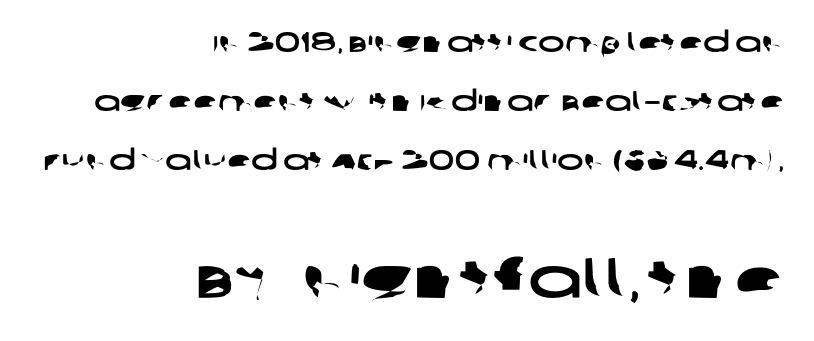
Q: Is the typeface a serif or a sans-serif typeface? A: Sans-serif.
Q: Is the text underlined? A: No.
Q: How is the paragraph aligned? A: Right-aligned.
Q: Is the spacing between letters normal or unusually wide? A: Normal.
Q: Is the spacing between lines tight, normal or loose? A: Loose.
Q: Which block of text is set in a larger size, the first (top) or the second (bottom)? A: The second (bottom) one.
Q: Width (condensed, normal, or wide)? A: Wide.
Q: Stroke contrast? A: Low.
Q: x-height? A: Large.
Q: Monospaced? A: No.
